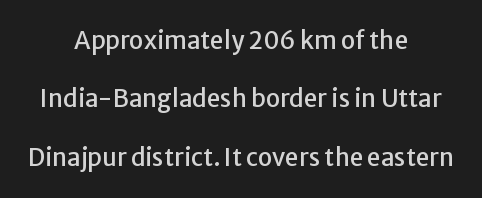
{"italic": "no", "underline": "no", "align": "center", "line_spacing": "loose", "line_spacing_ratio": 2.43, "letter_spacing": "normal", "letter_spacing_em": 0.0, "glyph_px": 24}
